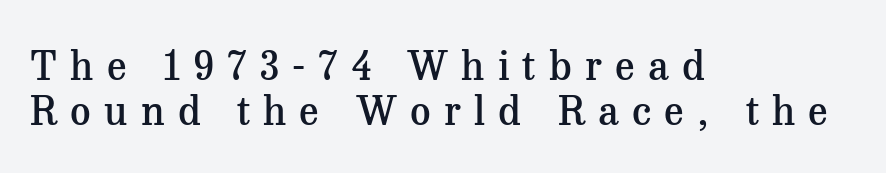
Q: Is the text bold? A: Semi-bold.
Q: Is the text italic (slanted)? A: No, it is upright.
Q: Is the typeface a serif or a sans-serif typeface? A: Serif.
Q: Is the text underlined? A: No.
Q: How is the paragraph aligned? A: Left-aligned.
Q: Is the spacing between letters normal or unusually wide? A: Unusually wide.
Q: Is the spacing between lines tight, normal or loose? A: Tight.
Q: Width (condensed, normal, or wide)? A: Normal.
Q: Stroke contrast? A: Medium.
Q: x-height? A: Medium.
Q: Monospaced? A: No.
